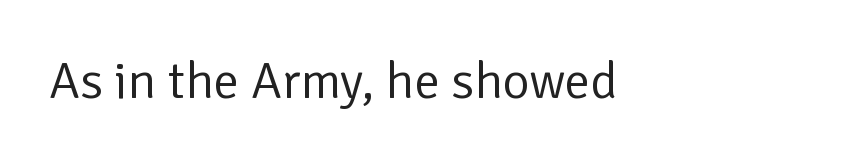
The image shows 52 px regular-weight sans-serif type, upright; set normal letter spacing, not underlined; low stroke contrast and a medium x-height.
